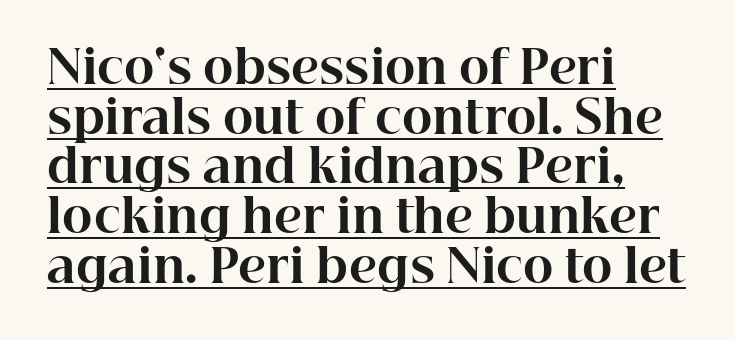
Q: Is the text bold? A: Yes.
Q: Is the text italic (slanted)? A: No, it is upright.
Q: Is the typeface a serif or a sans-serif typeface? A: Serif.
Q: Is the text underlined? A: Yes.
Q: How is the paragraph aligned? A: Left-aligned.
Q: Is the spacing between letters normal or unusually wide? A: Normal.
Q: Is the spacing between lines tight, normal or loose? A: Tight.
Q: Width (condensed, normal, or wide)? A: Normal.
Q: Stroke contrast? A: High.
Q: x-height? A: Medium.
Q: Monospaced? A: No.
